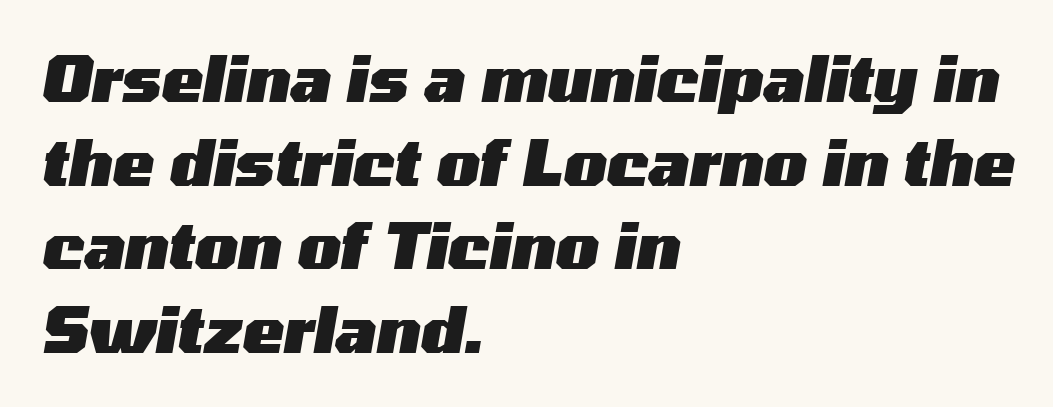
Q: Is the text bold? A: Yes.
Q: Is the text italic (slanted)? A: Yes, it leans right by about 10 degrees.
Q: Is the text underlined? A: No.
Q: How is the paragraph aligned? A: Left-aligned.
Q: Is the spacing between letters normal or unusually wide? A: Normal.
Q: Is the spacing between lines tight, normal or loose? A: Normal.
Q: Width (condensed, normal, or wide)? A: Wide.
Q: Stroke contrast? A: Medium.
Q: x-height? A: Medium.
Q: Monospaced? A: No.
